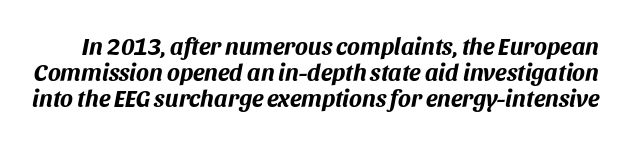
The image shows 24 px bold type, italic (leaning right); set tight line spacing (1.09x), normal letter spacing, not underlined.
